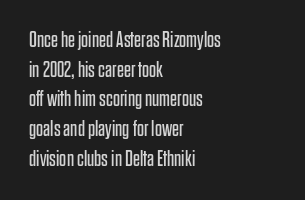
Q: Is the text bold? A: No.
Q: Is the text italic (slanted)? A: No, it is upright.
Q: Is the text underlined? A: No.
Q: How is the paragraph aligned? A: Left-aligned.
Q: Is the spacing between letters normal or unusually wide? A: Normal.
Q: Is the spacing between lines tight, normal or loose? A: Normal.
